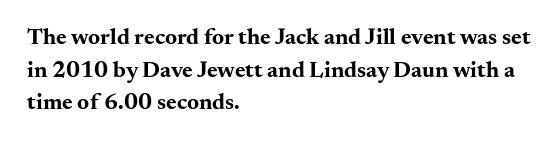
Q: Is the text bold? A: Yes.
Q: Is the text italic (slanted)? A: No, it is upright.
Q: Is the text underlined? A: No.
Q: How is the paragraph aligned? A: Left-aligned.
Q: Is the spacing between letters normal or unusually wide? A: Normal.
Q: Is the spacing between lines tight, normal or loose? A: Normal.
